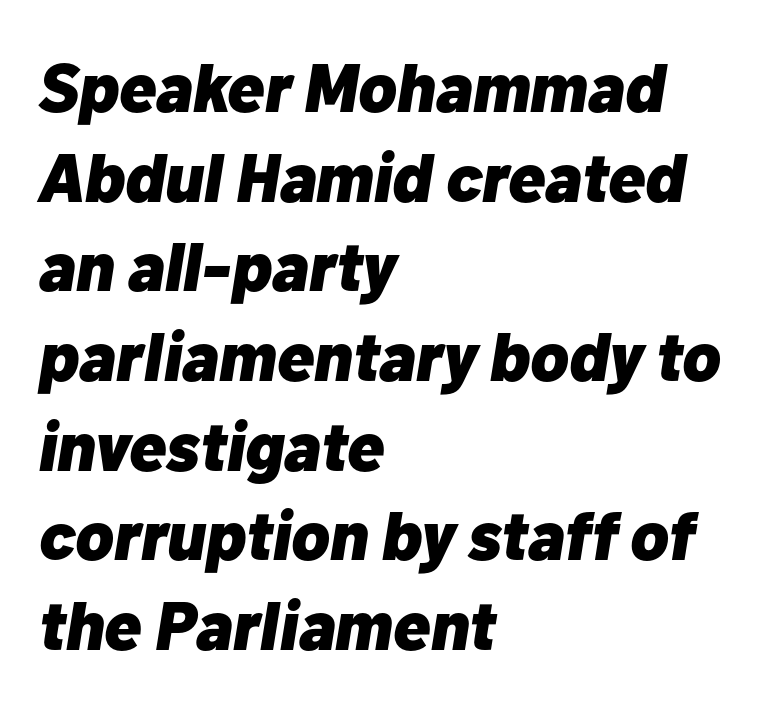
{"italic": "yes", "lean": "right", "slant_degrees": 10, "bold": "yes", "weight": "heavy", "width": "normal", "stroke_contrast": "low", "x_height": "medium", "monospaced": "no", "underline": "no", "align": "left", "line_spacing": "normal", "line_spacing_ratio": 1.3, "letter_spacing": "normal", "letter_spacing_em": 0.0, "glyph_px": 69}
